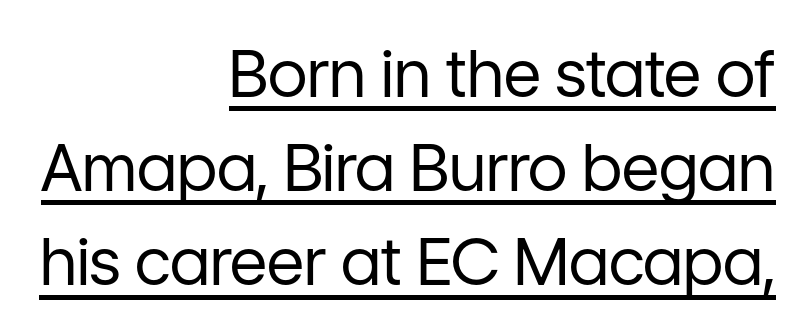
Each line ends at the same right margin while the left side varies. These lines are rendered in a variable-pitch font. The tracking reads as untouched default to a designer's eye. Grotesque or geometric, the face here clearly has no serifs. No chunkiness to these letters — they're not bold.
